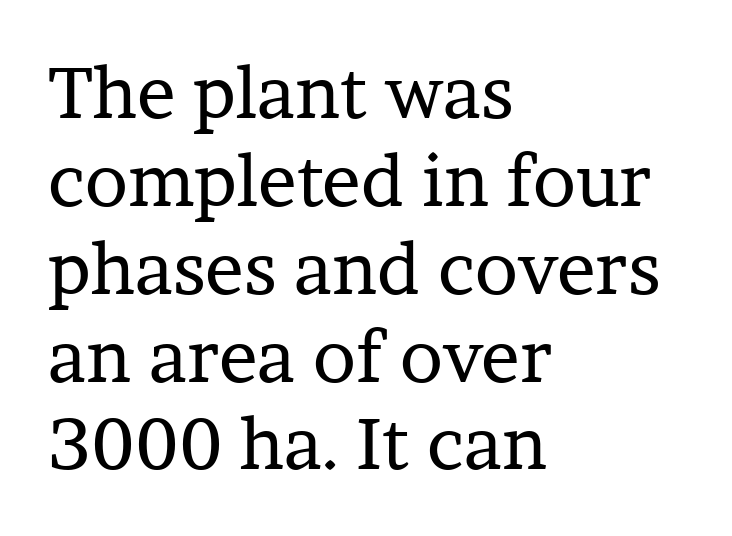
Q: Is the text bold? A: No.
Q: Is the text italic (slanted)? A: No, it is upright.
Q: Is the typeface a serif or a sans-serif typeface? A: Serif.
Q: Is the text underlined? A: No.
Q: How is the paragraph aligned? A: Left-aligned.
Q: Is the spacing between letters normal or unusually wide? A: Normal.
Q: Width (condensed, normal, or wide)? A: Normal.
Q: Stroke contrast? A: Low.
Q: x-height? A: Medium.
Q: Monospaced? A: No.
